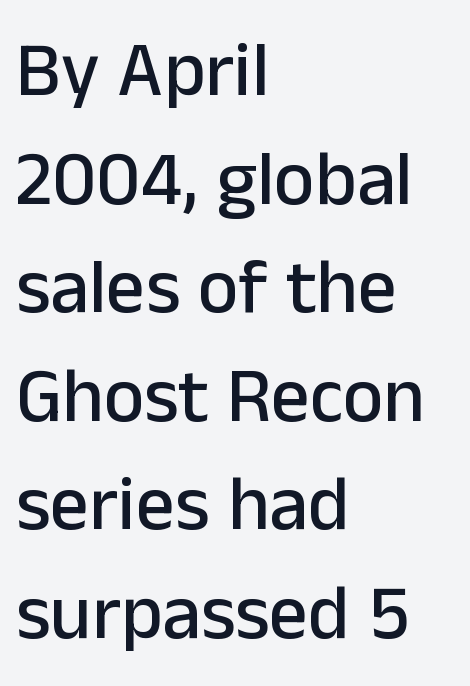
{"serif": "no", "italic": "no", "width": "normal", "stroke_contrast": "low", "x_height": "medium", "monospaced": "no", "underline": "no", "align": "left", "line_spacing": "normal", "line_spacing_ratio": 1.41, "letter_spacing": "normal", "letter_spacing_em": 0.0, "glyph_px": 77}
